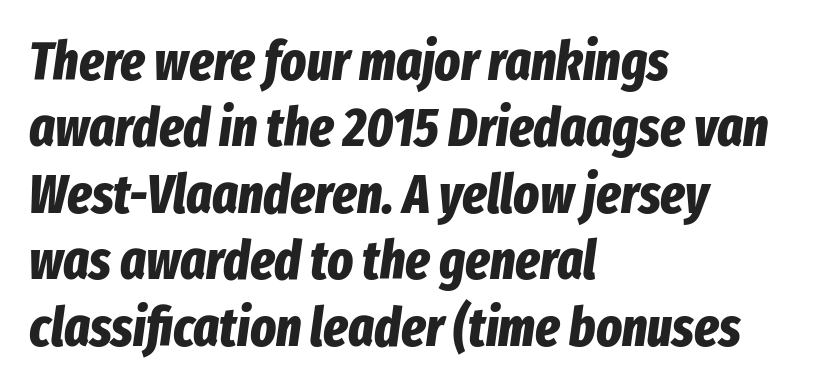
The image shows 54 px bold, condensed type, italic (leaning right); set left-aligned, line spacing 1.23x, normal letter spacing, not underlined; low stroke contrast and a medium x-height.
